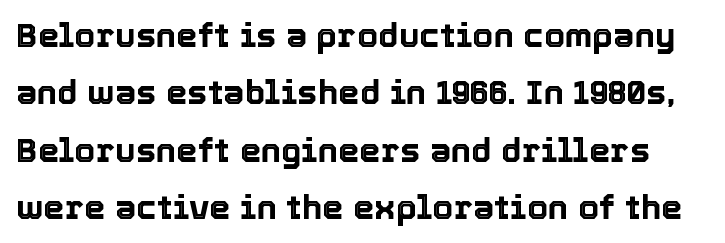
Q: Is the text italic (slanted)? A: No, it is upright.
Q: Is the text underlined? A: No.
Q: Is the spacing between letters normal or unusually wide? A: Normal.
Q: Is the spacing between lines tight, normal or loose? A: Normal.
Q: Width (condensed, normal, or wide)? A: Normal.
Q: x-height? A: Medium.
Q: Monospaced? A: No.
